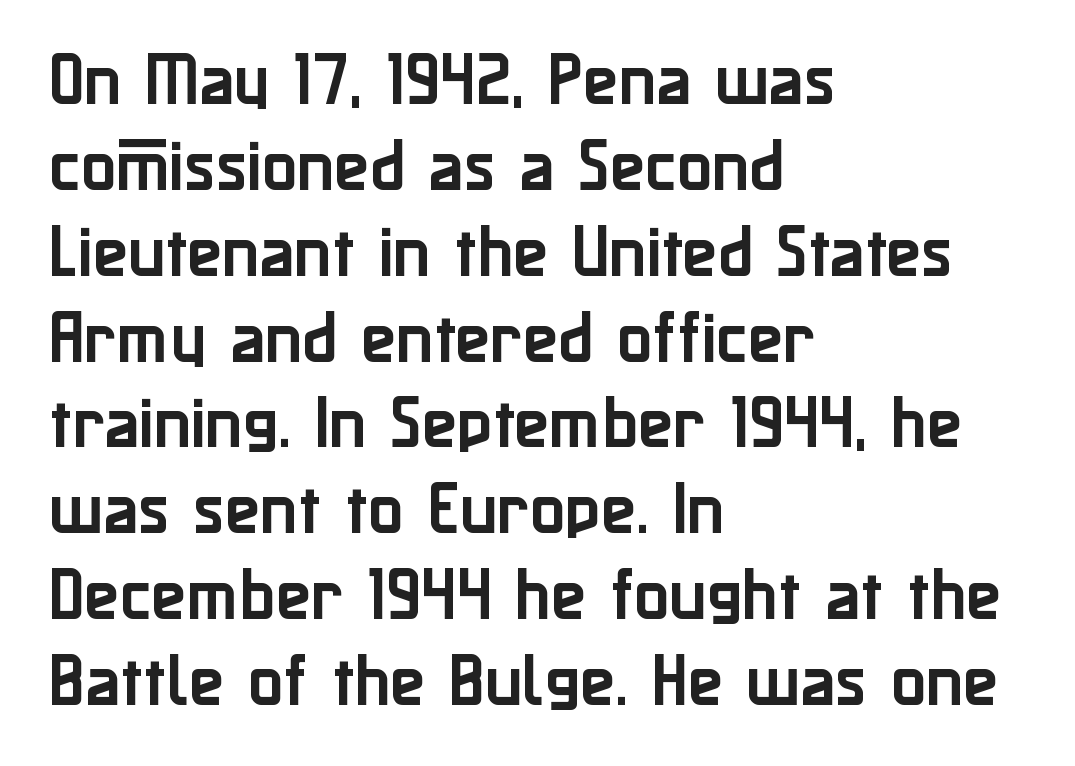
{"serif": "no", "italic": "no", "width": "normal", "stroke_contrast": "low", "x_height": "medium", "monospaced": "no", "underline": "no", "align": "left", "line_spacing": "normal", "line_spacing_ratio": 1.48, "letter_spacing": "normal", "letter_spacing_em": 0.0, "glyph_px": 58}
